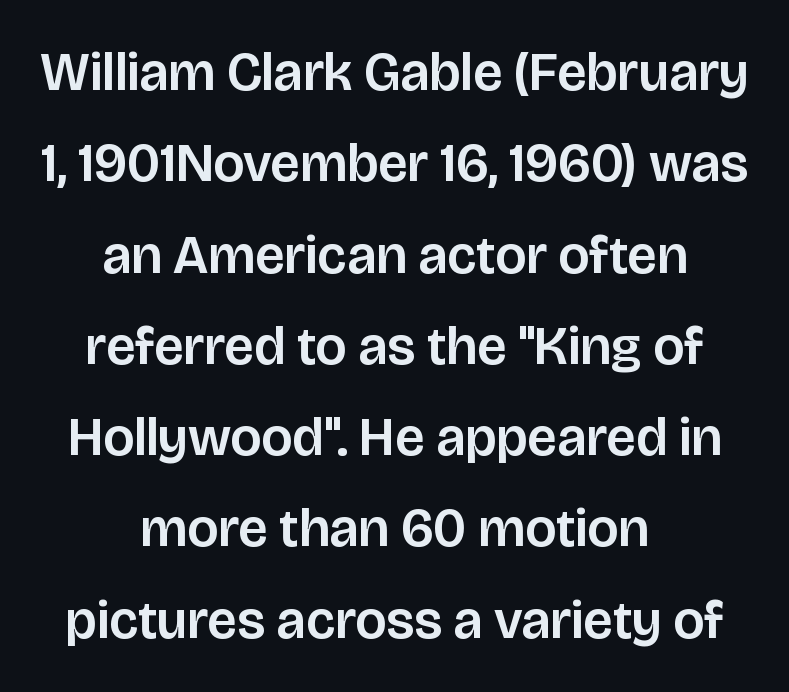
Style check: upright. In terms of letterspacing, this is plain default setting. These lines stack symmetrically, like a column narrowing and widening about its center. Spacing verdict: proportional, widths tailored to each character.
